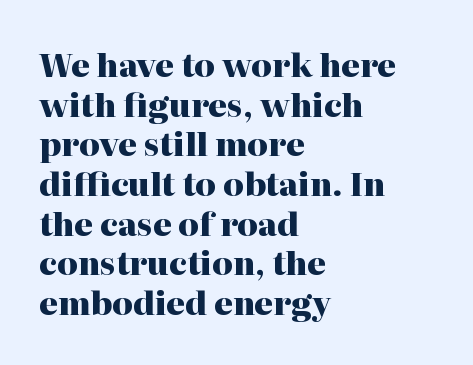
Ordinary non-slanted type is in use. A bare baseline throughout the passage. No extra tracking has been applied to these lines. Horizontal alignment here is leftward, the default for most running prose. Each letter's strokes conclude with small projecting serifs.
